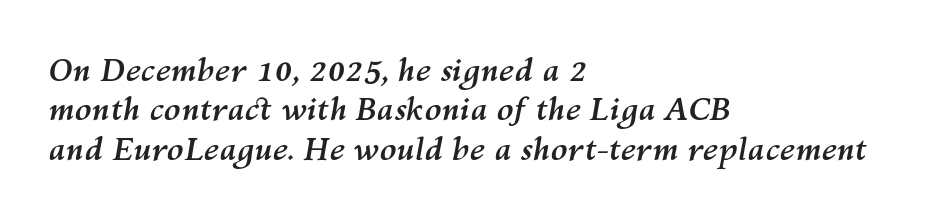
Horizontal alignment here is leftward, the default for most running prose. Each letter keeps its own natural width here, so spacing adapts to shape. Evenly set lines give the paragraph a standard silhouette. Does the lettering tilt? It does — this is italic. The letterforms sit shoulder to shoulder at normal distance. Descenders hang freely into open space.
